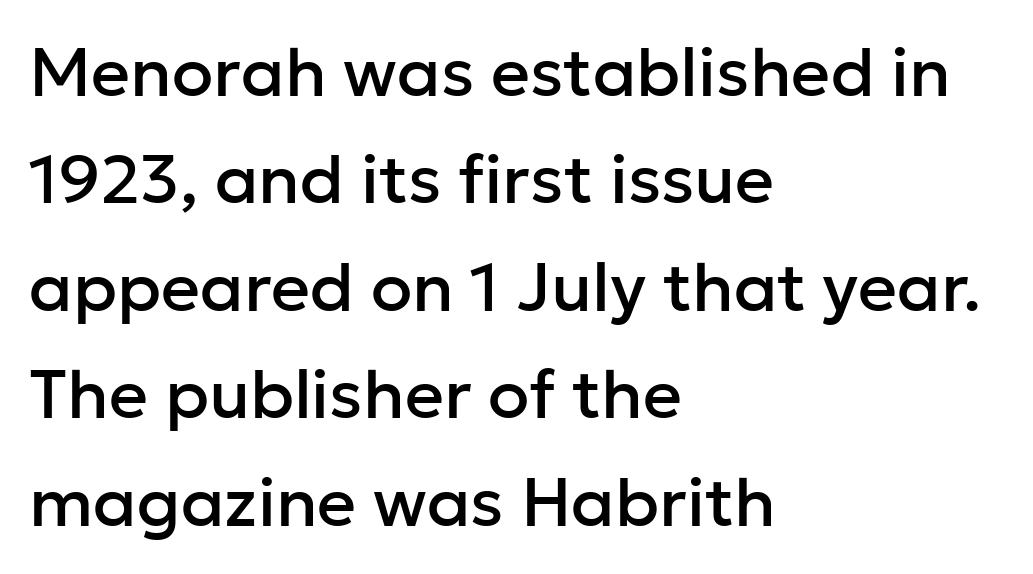
The letters advance in unequal steps, a hallmark of proportional type. Typeset ragged right — the left edge is the straight one. Note: no serifs on the glyphs. No word sits above an underline.
